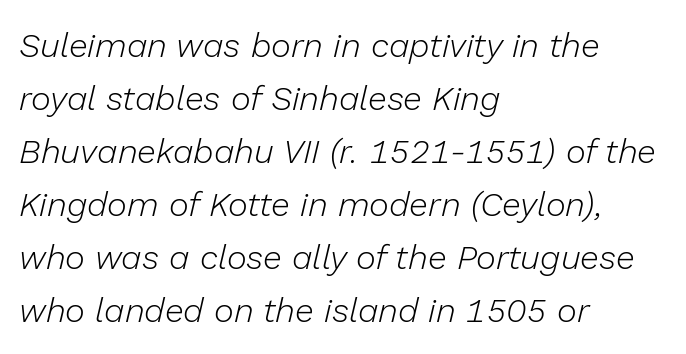
The image shows 34 px light type, italic (leaning right); set left-aligned, normal line spacing (1.56x), normal letter spacing, not underlined; low stroke contrast and a medium x-height.
